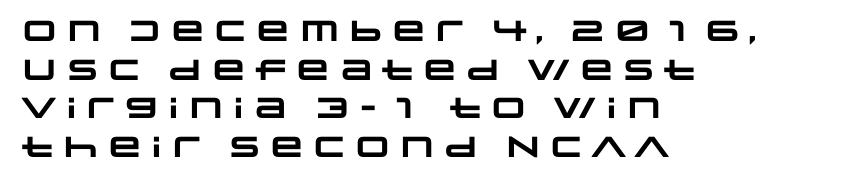
If you measured baseline to baseline, you'd find a middling distance. The line texture is even and compact thanks to regular tracking. As a designer I'd log this as weight 700, bold. All the whitespace from short lines collects on the right. Spacing verdict: proportional, widths tailored to each character.
